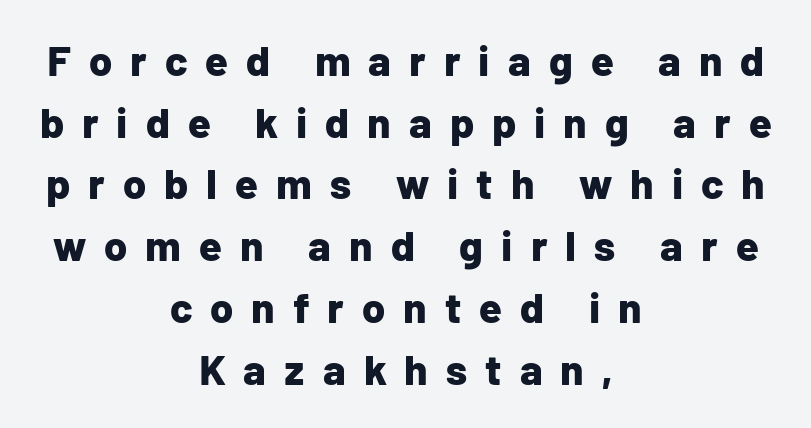
The rendering shows plain stroke endings on the letterforms — a sans-serif design. Letter spacing: wide. If you measured baseline to baseline, you'd find a middling distance. Strong, thick strokes mark this as bold type. Tall strokes in this sample are plumb rather than angled.
